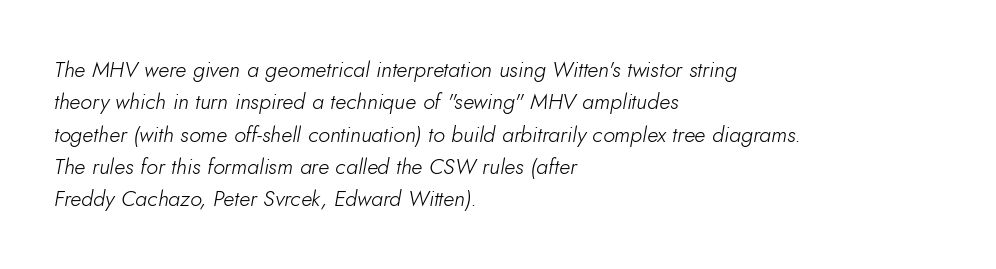
The leading is moderate, giving the passage an even texture. The letters are slanted; this is an italic face. Each line starts at the same left margin while the right side varies. The words here are not underlined. Compared with typical body copy, the letter spacing here is the same. Stems and bowls with no extra thickness — not bold.
